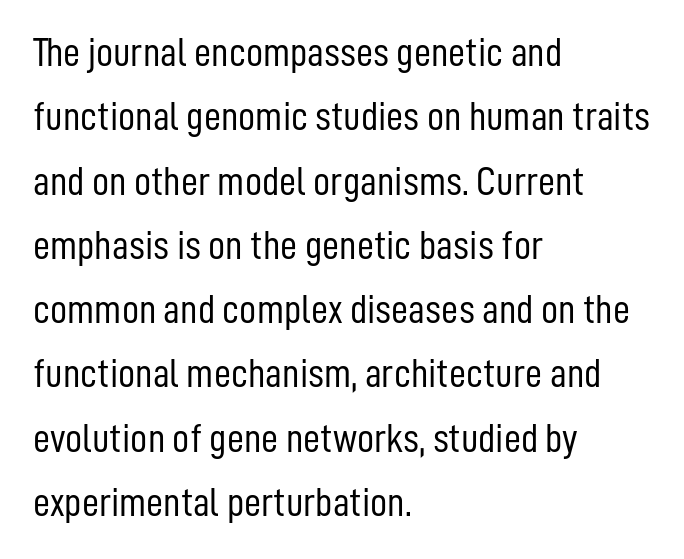
The lines sit at an ordinary, default distance from one another. Stems and bowls with no extra thickness — not bold. This rendering leaves character spacing at its baseline value. Unlike a traditional serif, this face leaves its strokes unadorned.
